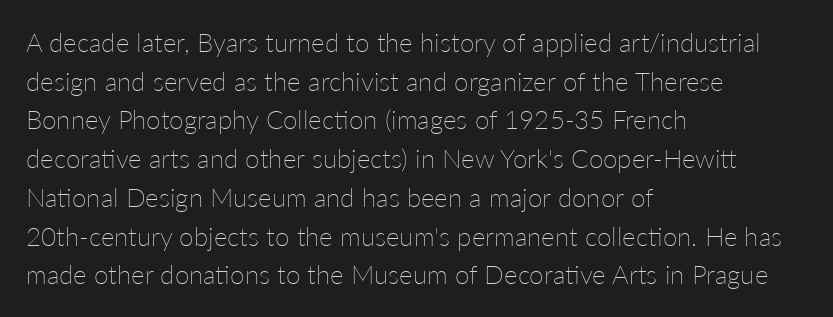
The image shows 26 px text type, upright; set left-aligned, normal line spacing (1.49x), normal letter spacing, not underlined.
